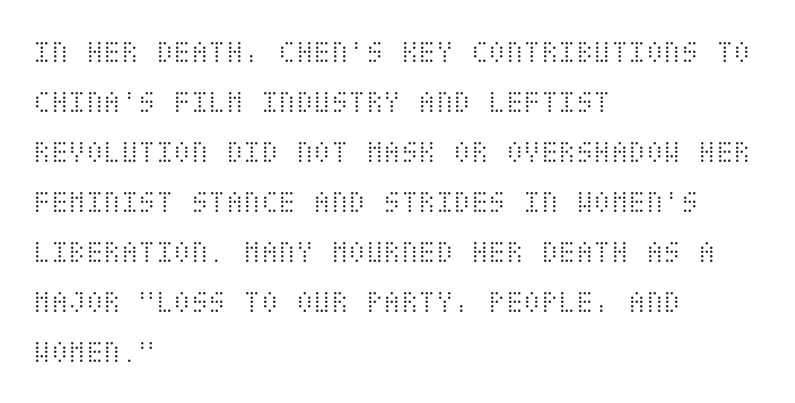
{"italic": "no", "bold": "no", "weight": "light", "width": "condensed", "stroke_contrast": "medium", "x_height": "large", "underline": "no", "align": "left", "line_spacing": "normal", "line_spacing_ratio": 1.56, "letter_spacing": "normal", "letter_spacing_em": 0.0, "glyph_px": 32}
